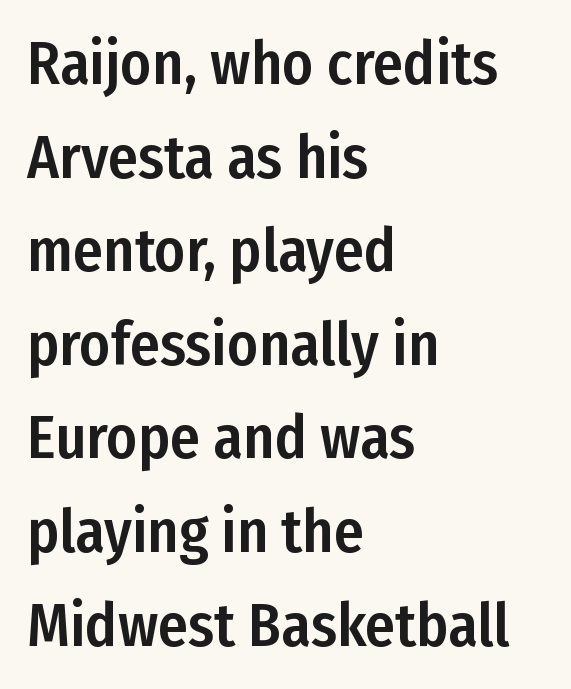
Quick note: not italic, upright. You can tell from the bare stems that sans-serif type was used. Leftover space on each line is placed entirely after the last word. You could call the tracking neutral — neither tight nor loose. The line-height multiplier appears to be the usual default.
